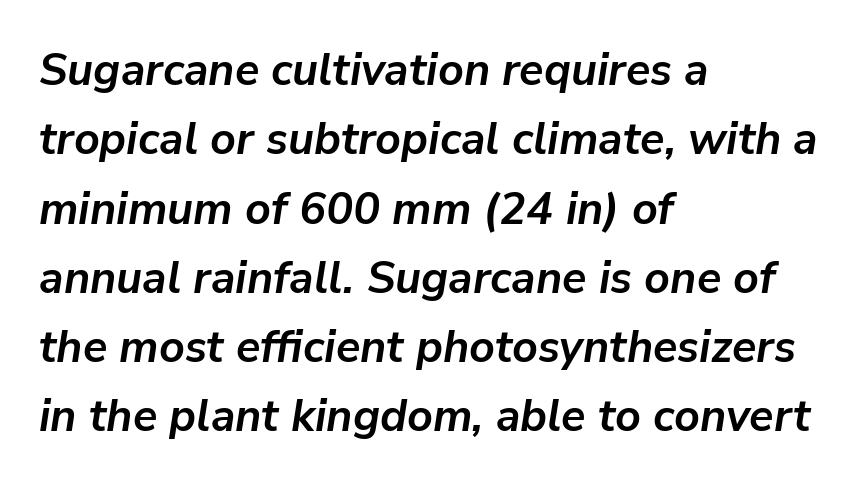
Q: Is the text bold? A: Yes.
Q: Is the text italic (slanted)? A: Yes, it leans right by about 9 degrees.
Q: Is the text underlined? A: No.
Q: How is the paragraph aligned? A: Left-aligned.
Q: Is the spacing between letters normal or unusually wide? A: Normal.
Q: Is the spacing between lines tight, normal or loose? A: Normal.
Q: Width (condensed, normal, or wide)? A: Normal.
Q: Stroke contrast? A: Low.
Q: x-height? A: Medium.
Q: Monospaced? A: No.
